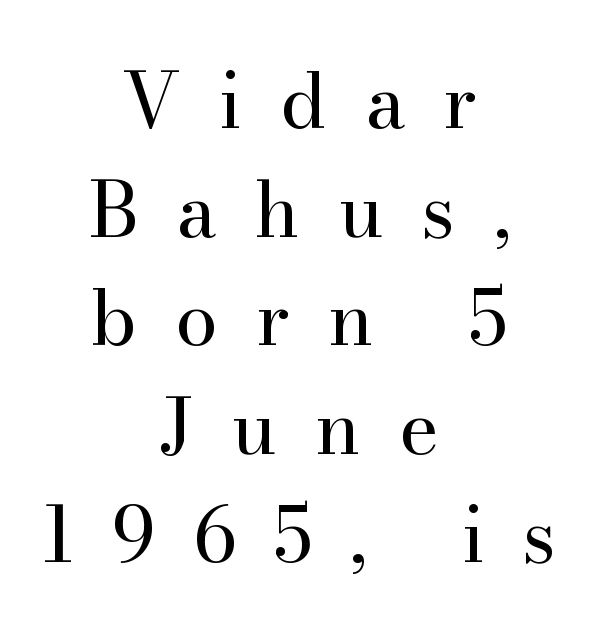
The image shows 77 px regular-weight serif type, upright; set centered, normal line spacing (1.41x), unusually wide letter spacing (+0.49 em), not underlined; high stroke contrast and a small x-height.
